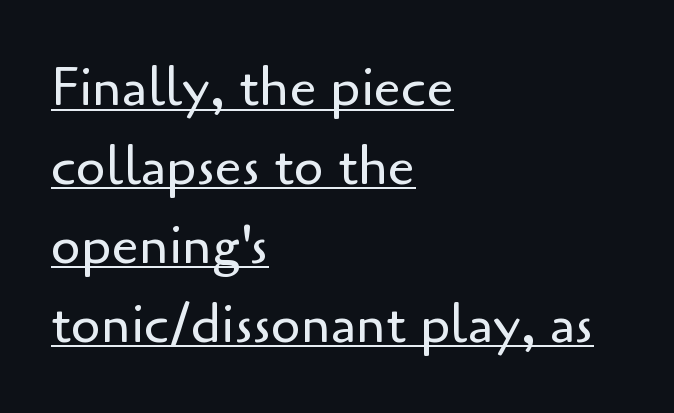
The image shows 54 px regular-weight sans-serif type, upright; set left-aligned, normal line spacing (1.46x), normal letter spacing, underlined; low stroke contrast and a small x-height.
